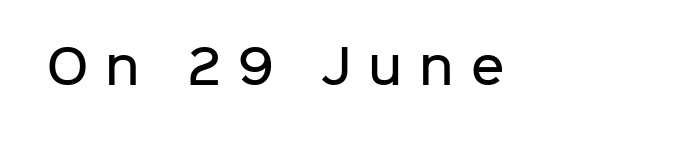
This is the regular roman posture of the typeface. In terms of letterspacing, this is a distinctly airy, spread setting. The rendering uses a semibold face; strokes are thickened but not to full bold. A typesetter would label this face a sans. Unmarked baselines from the first word to the last. Looks like regular typesetting: each glyph gets only the width it needs.
